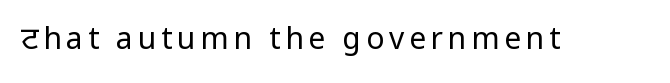
{"serif": "no", "italic": "no", "bold": "no", "weight": "regular", "width": "normal", "stroke_contrast": "low", "x_height": "medium", "monospaced": "no", "underline": "no", "glyph_px": 30}
